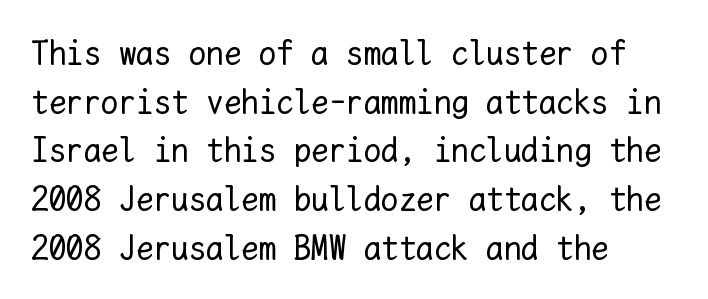
Lines of text with bare space underneath. Baseline-to-baseline distance is the conventional proportion of letter height. Posture: straight, roman, zero tilt. Here the glyphs are tracked normally, forming tight word shapes. Weight class: somewhere from thin through regular.
